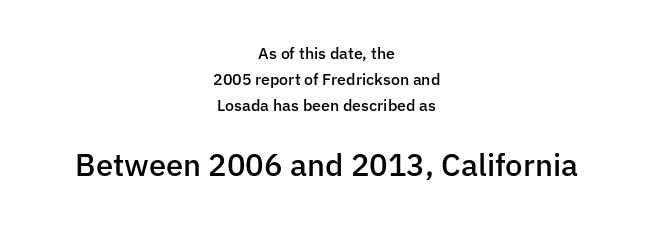
Q: Is the text bold? A: Semi-bold.
Q: Is the text italic (slanted)? A: No, it is upright.
Q: Is the typeface a serif or a sans-serif typeface? A: Sans-serif.
Q: Is the text underlined? A: No.
Q: How is the paragraph aligned? A: Centered.
Q: Is the spacing between letters normal or unusually wide? A: Normal.
Q: Is the spacing between lines tight, normal or loose? A: Normal.
Q: Which block of text is set in a larger size, the first (top) or the second (bottom)? A: The second (bottom) one.
Q: Width (condensed, normal, or wide)? A: Normal.
Q: Stroke contrast? A: Low.
Q: x-height? A: Medium.
Q: Monospaced? A: No.
